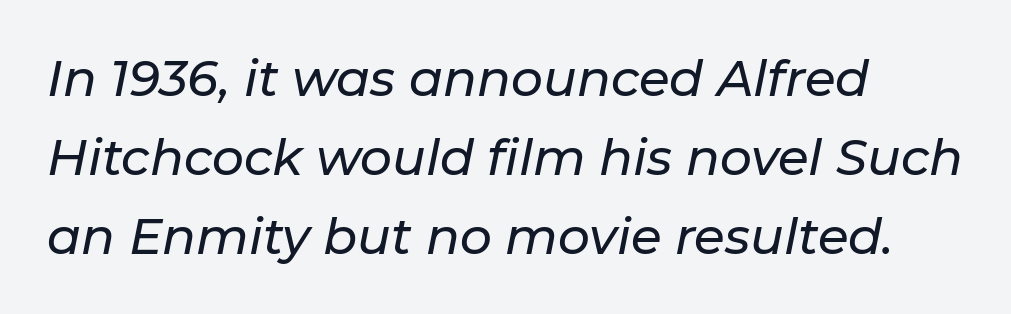
Q: Is the text italic (slanted)? A: Yes, it leans right by about 11 degrees.
Q: Is the text underlined? A: No.
Q: How is the paragraph aligned? A: Left-aligned.
Q: Is the spacing between letters normal or unusually wide? A: Normal.
Q: Is the spacing between lines tight, normal or loose? A: Normal.
Q: Width (condensed, normal, or wide)? A: Normal.
Q: Stroke contrast? A: Low.
Q: x-height? A: Medium.
Q: Monospaced? A: No.
